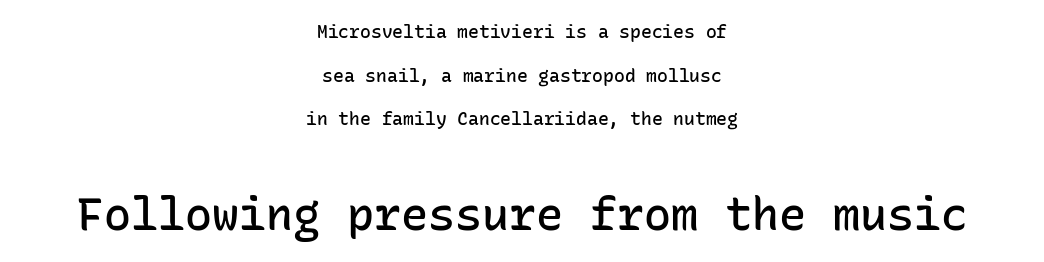
Q: Is the text bold? A: Semi-bold.
Q: Is the text italic (slanted)? A: No, it is upright.
Q: Is the typeface a serif or a sans-serif typeface? A: Sans-serif.
Q: Is the text underlined? A: No.
Q: How is the paragraph aligned? A: Centered.
Q: Is the spacing between letters normal or unusually wide? A: Normal.
Q: Is the spacing between lines tight, normal or loose? A: Loose.
Q: Which block of text is set in a larger size, the first (top) or the second (bottom)? A: The second (bottom) one.
Q: Width (condensed, normal, or wide)? A: Normal.
Q: Stroke contrast? A: Low.
Q: x-height? A: Medium.
Q: Monospaced? A: Yes.
